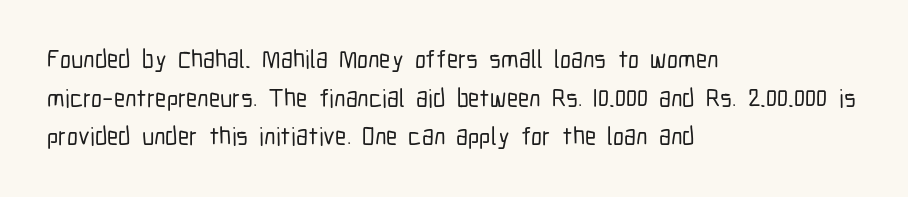
{"italic": "no", "underline": "no", "align": "left", "line_spacing": "normal", "line_spacing_ratio": 1.55, "letter_spacing": "normal", "letter_spacing_em": 0.0, "glyph_px": 25}
